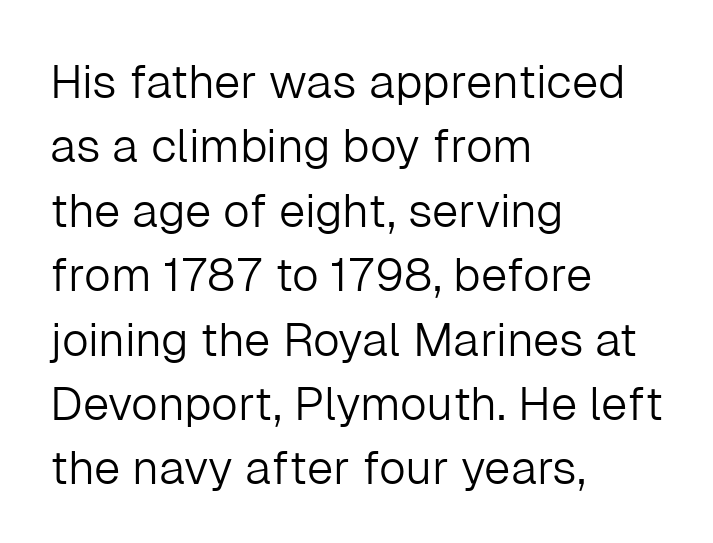
The image shows 47 px light sans-serif type, upright; set left-aligned, normal line spacing (1.37x), normal letter spacing, not underlined; low stroke contrast and a medium x-height.
